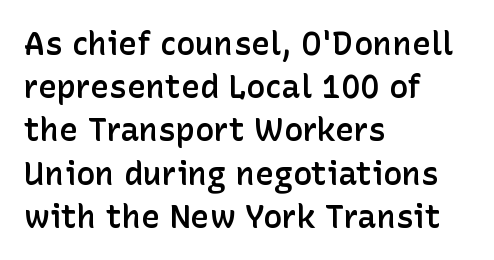
Characters follow at the spacing the type designer built in. Summary of weight: moderately heavy, a semibold. Left-aligned paragraph, ragged on the right. The letters advance in unequal steps, a hallmark of proportional type. Do the letters lean? They stand straight.
